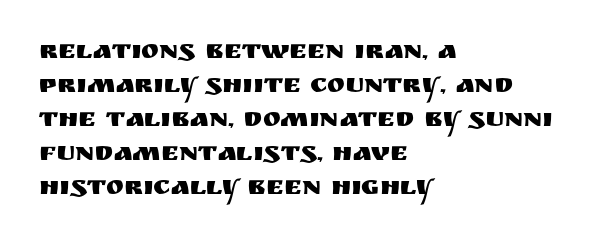
Q: Is the text italic (slanted)? A: No, it is upright.
Q: Is the text underlined? A: No.
Q: How is the paragraph aligned? A: Left-aligned.
Q: Is the spacing between letters normal or unusually wide? A: Normal.
Q: Is the spacing between lines tight, normal or loose? A: Normal.
